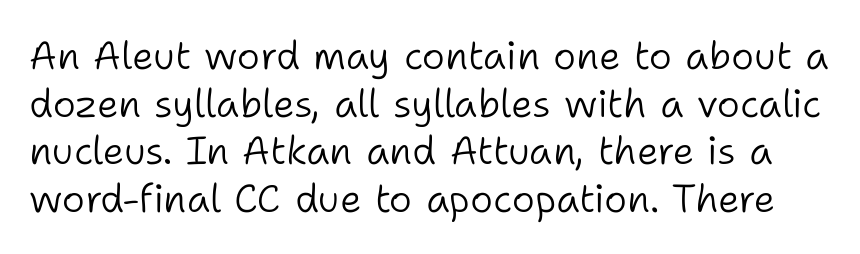
Q: Is the text bold? A: No.
Q: Is the text italic (slanted)? A: No, it is upright.
Q: Is the typeface a serif or a sans-serif typeface? A: Sans-serif.
Q: Is the text underlined? A: No.
Q: Is the spacing between letters normal or unusually wide? A: Normal.
Q: Width (condensed, normal, or wide)? A: Normal.
Q: Stroke contrast? A: Low.
Q: x-height? A: Medium.
Q: Monospaced? A: No.
